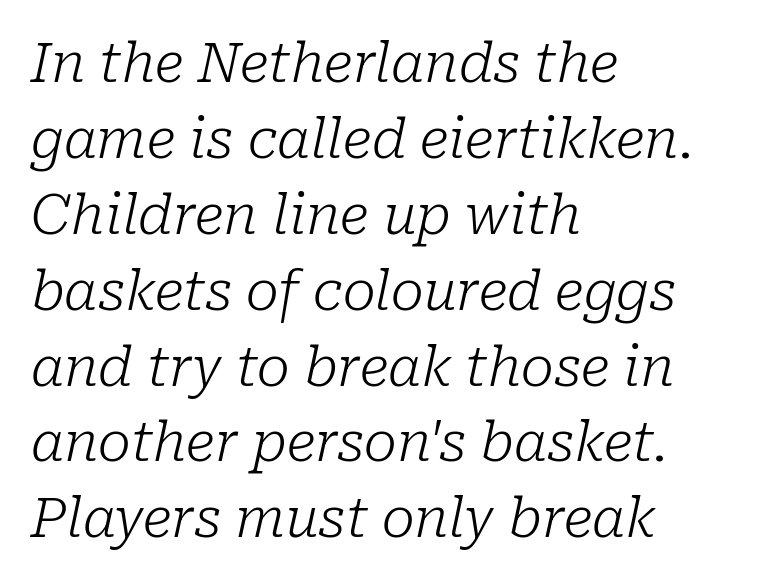
{"serif": "yes", "italic": "yes", "lean": "right", "slant_degrees": 10, "bold": "no", "weight": "light", "width": "normal", "stroke_contrast": "low", "x_height": "medium", "monospaced": "no", "underline": "no", "align": "left", "line_spacing": "normal", "line_spacing_ratio": 1.38, "letter_spacing": "normal", "letter_spacing_em": 0.0, "glyph_px": 55}
